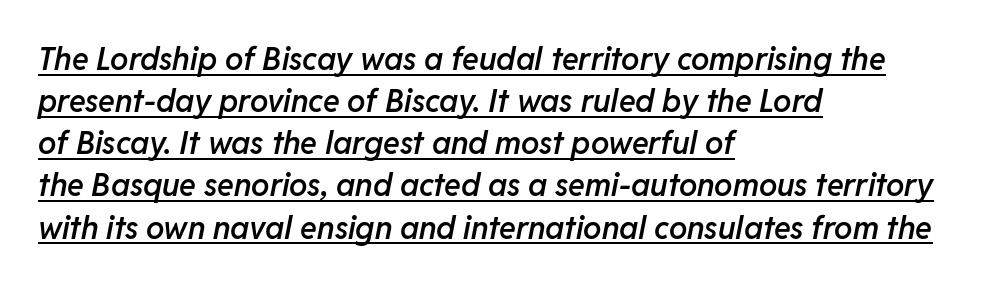
Character widths vary here, with narrow letters taking less room than wide ones. Reading down the block, your eye returns to a fixed left position each line. The glyphs have the mass of a demibold cut, below bold. The designer left line spacing at the default.
